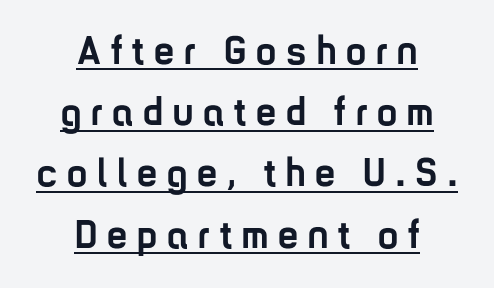
Q: Is the text bold? A: Yes.
Q: Is the text italic (slanted)? A: No, it is upright.
Q: Is the typeface a serif or a sans-serif typeface? A: Sans-serif.
Q: Is the text underlined? A: Yes.
Q: How is the paragraph aligned? A: Centered.
Q: Is the spacing between letters normal or unusually wide? A: Unusually wide.
Q: Is the spacing between lines tight, normal or loose? A: Normal.
Q: Width (condensed, normal, or wide)? A: Condensed.
Q: Stroke contrast? A: Low.
Q: x-height? A: Medium.
Q: Monospaced? A: No.
